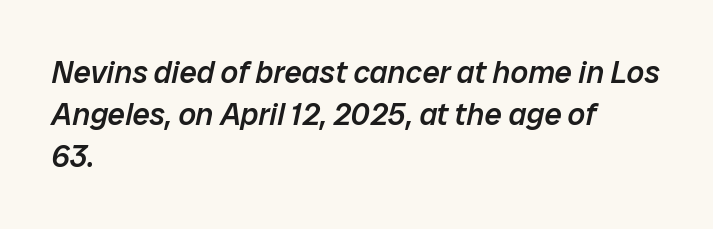
Successive baselines arrive at the customary interval. The glyphs are unaccompanied by any horizontal stroke below them. The glyphs have the mass of a demibold cut, below bold. This sample uses plain, unmodified letter spacing. The passage shown leans; its letterforms are oblique. The face used here is proportionally spaced, like ordinary book or web type.
